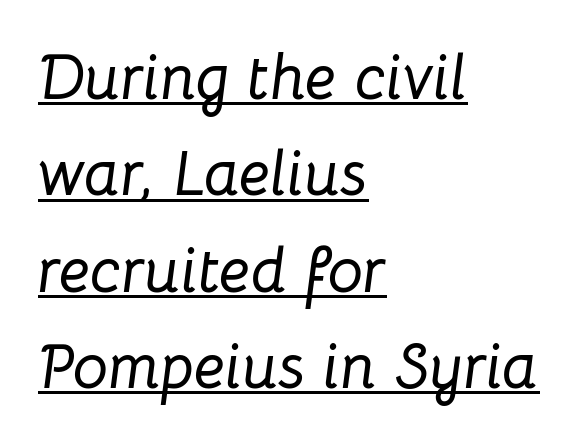
{"italic": "yes", "lean": "right", "slant_degrees": 8, "width": "normal", "stroke_contrast": "low", "x_height": "medium", "monospaced": "no", "underline": "yes", "align": "left", "line_spacing": "normal", "line_spacing_ratio": 1.53, "letter_spacing": "normal", "letter_spacing_em": 0.0, "glyph_px": 63}
